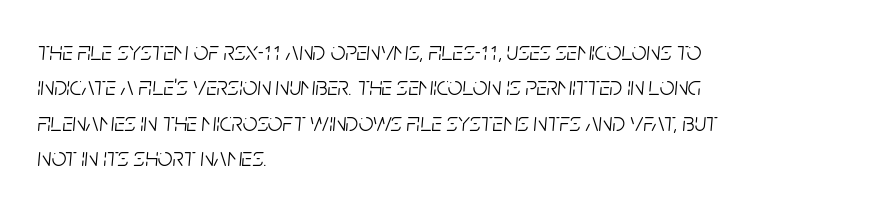
The image shows 26 px text type, italic (leaning right); set left-aligned, normal line spacing (1.36x), normal letter spacing, not underlined.
